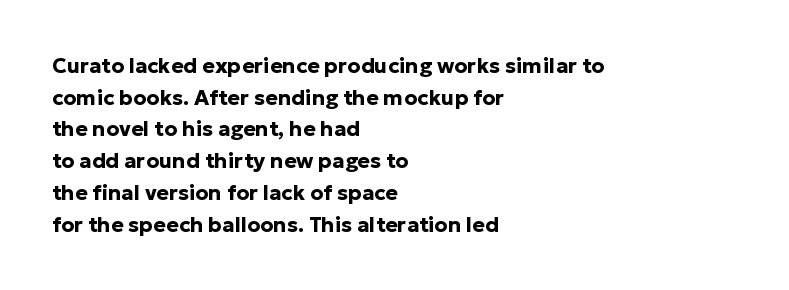
The image shows 21 px bold type, upright; set left-aligned, normal line spacing (1.51x), normal letter spacing, not underlined.
